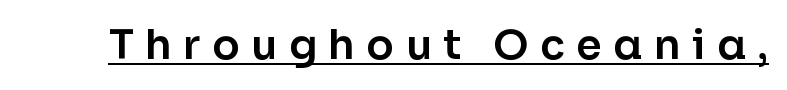
Q: Is the text italic (slanted)? A: No, it is upright.
Q: Is the typeface a serif or a sans-serif typeface? A: Sans-serif.
Q: Is the text underlined? A: Yes.
Q: Is the spacing between letters normal or unusually wide? A: Unusually wide.
Q: Width (condensed, normal, or wide)? A: Normal.
Q: Stroke contrast? A: Low.
Q: x-height? A: Medium.
Q: Monospaced? A: No.
